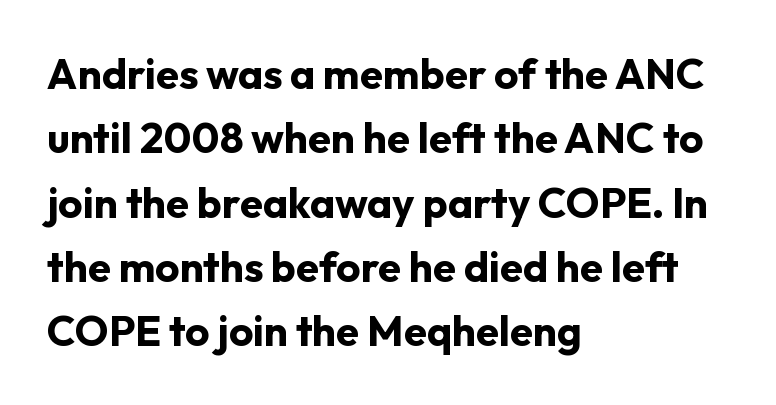
Any mark beneath the type? The region is blank. The face used here has the dense, thick strokes of a bold. Alignment: flush left. This rendering employs a face without finishing strokes, i.e., a sans-serif. Words appear dense and cohesive because spacing is normal. How would I describe the line gaps? Plain and ordinary.
